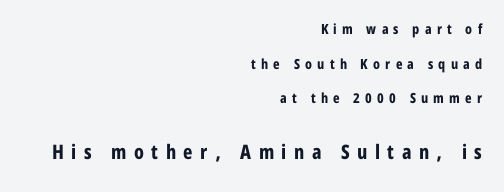
The image shows 20 px bold type, upright; set right-aligned, loose line spacing (2.47x), unusually wide letter spacing (+0.37 em), not underlined; the second (bottom) block is 1.43x larger.
